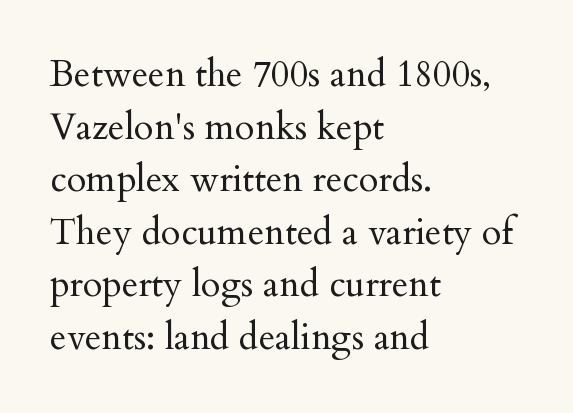
The image shows 36 px regular-weight serif type, upright; set left-aligned, normal line spacing (1.46x), normal letter spacing, not underlined; medium stroke contrast and a small x-height.
